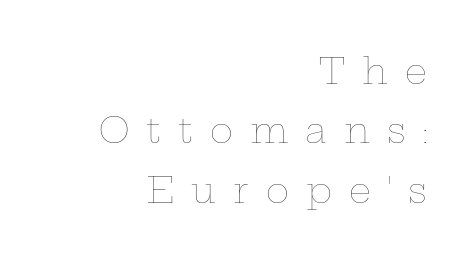
The passage shown is typed in a proportional face where columns would drift. Vertical strokes here are truly vertical. The letterforms sit at book weight or below. The zone under the glyphs is completely vacant. The letterforms stand isolated, each surrounded by extra space.
